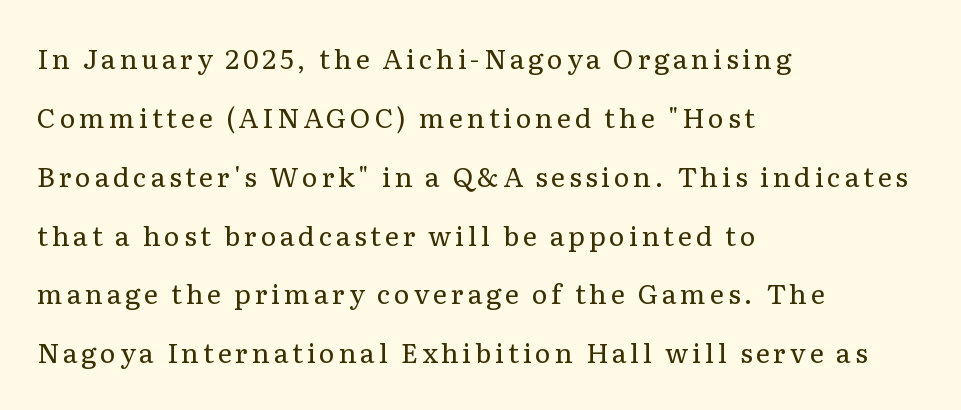
Leading is clearly above the norm, producing a sparse column. The string is rendered with underlining switched off. The lines in this sample share a left origin and differ only in where they stop. Posture: upright roman. The typesetting does not lean heavy: it is not bold.
